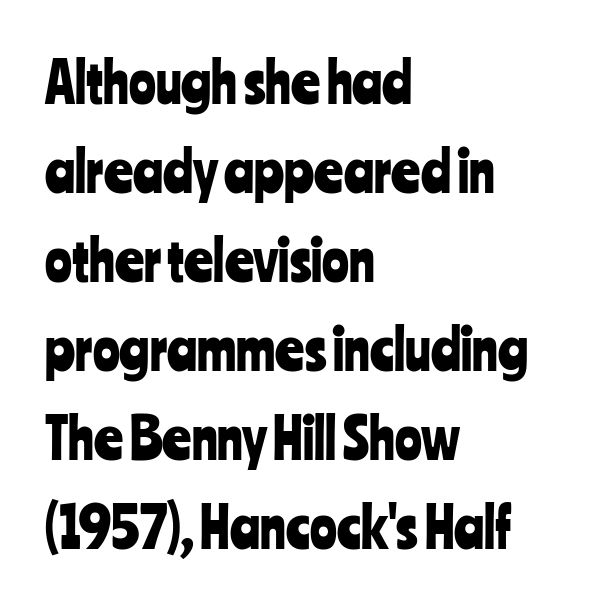
Q: Is the text italic (slanted)? A: No, it is upright.
Q: Is the typeface a serif or a sans-serif typeface? A: Sans-serif.
Q: Is the text underlined? A: No.
Q: How is the paragraph aligned? A: Left-aligned.
Q: Is the spacing between letters normal or unusually wide? A: Normal.
Q: Is the spacing between lines tight, normal or loose? A: Normal.
Q: Width (condensed, normal, or wide)? A: Condensed.
Q: Stroke contrast? A: Low.
Q: x-height? A: Medium.
Q: Monospaced? A: No.
